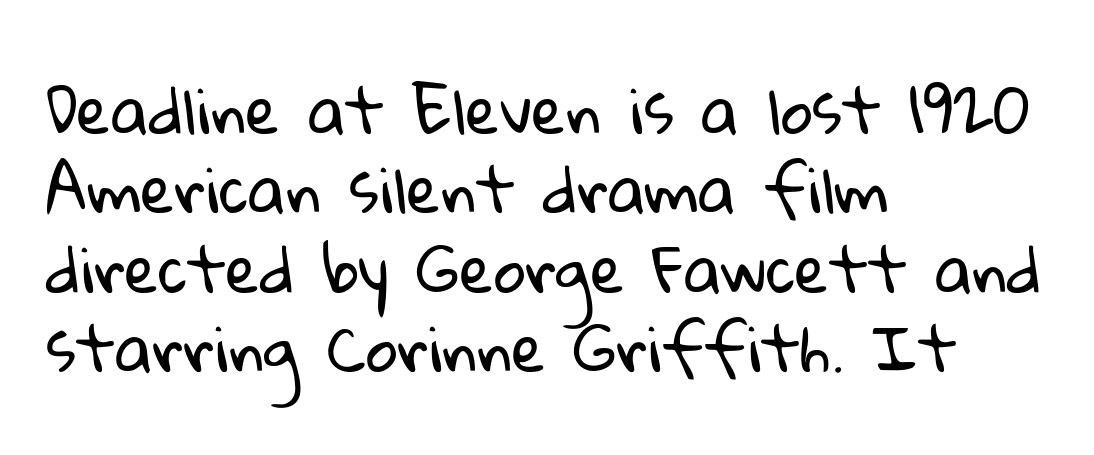
Letter spacing: default. Do the characters align in a grid? No, the font is proportional. The typeface chosen for these lines omits serifs. The line-height multiplier appears to be the usual default.
